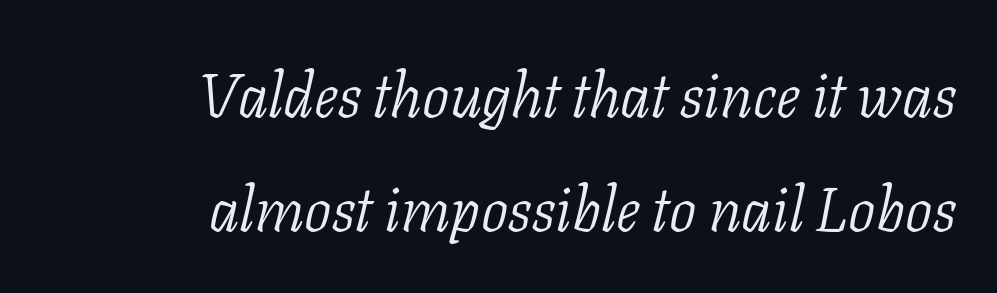
{"serif": "yes", "italic": "yes", "lean": "right", "slant_degrees": 11, "bold": "no", "weight": "light", "width": "normal", "stroke_contrast": "low", "x_height": "medium", "monospaced": "no", "underline": "no", "align": "right", "line_spacing_ratio": 1.87, "letter_spacing": "normal", "letter_spacing_em": 0.0, "glyph_px": 61}
